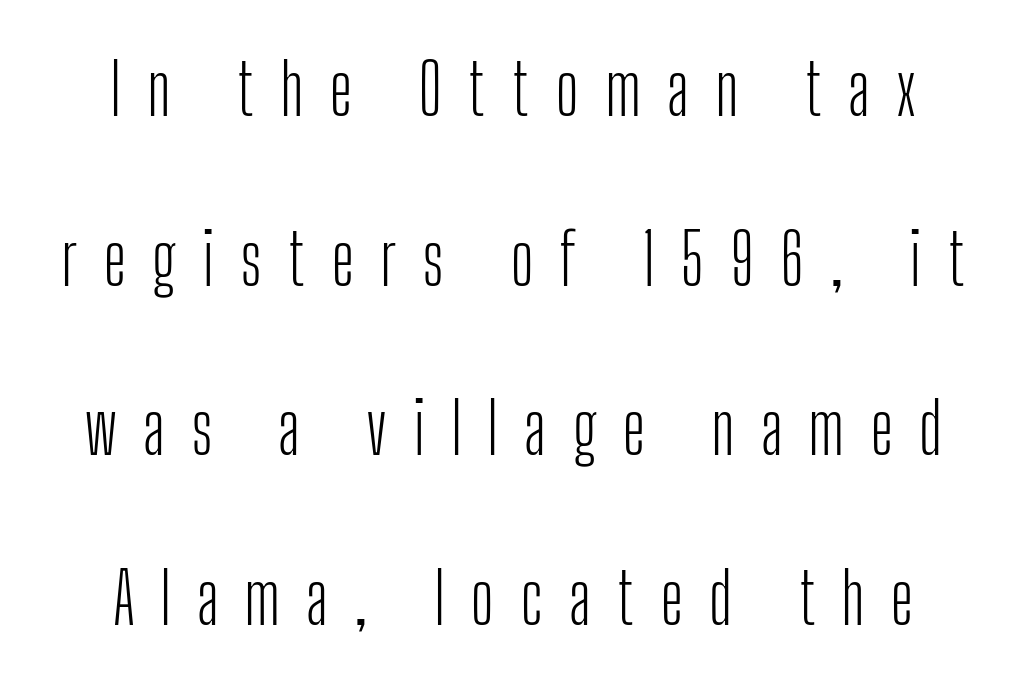
{"serif": "no", "italic": "no", "bold": "no", "weight": "light", "width": "condensed", "stroke_contrast": "low", "x_height": "medium", "monospaced": "no", "underline": "no", "line_spacing": "loose", "line_spacing_ratio": 2.39, "letter_spacing": "wide", "letter_spacing_em": 0.36, "glyph_px": 71}
